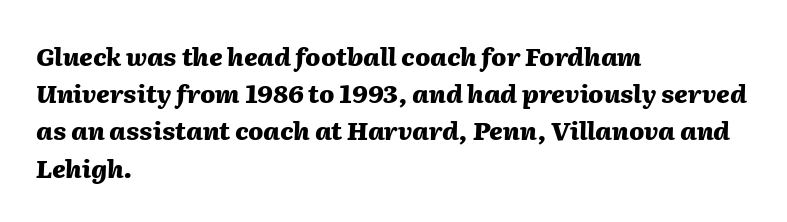
Q: Is the text bold? A: Yes.
Q: Is the text italic (slanted)? A: Yes, it leans right by about 2 degrees.
Q: Is the text underlined? A: No.
Q: How is the paragraph aligned? A: Left-aligned.
Q: Is the spacing between letters normal or unusually wide? A: Normal.
Q: Is the spacing between lines tight, normal or loose? A: Normal.
